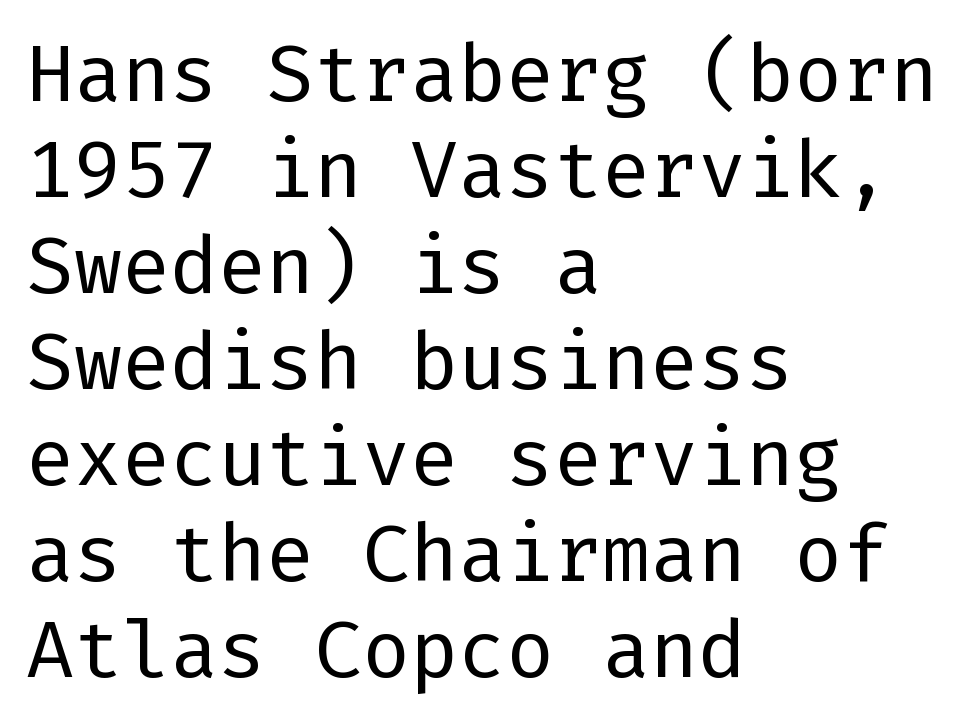
The image shows 80 px regular-weight sans-serif type, upright; set left-aligned, line spacing 1.2x, normal letter spacing, not underlined; low stroke contrast and a medium x-height.
